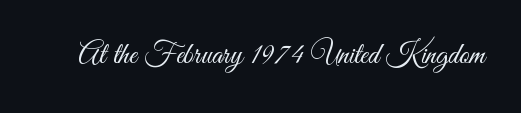
{"serif": "no", "bold": "no", "weight": "light", "width": "condensed", "stroke_contrast": "medium", "x_height": "small", "monospaced": "no", "underline": "no", "letter_spacing": "normal", "letter_spacing_em": 0.0, "glyph_px": 30}
